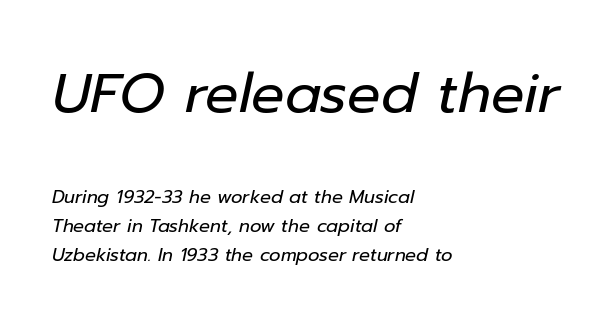
Q: Is the text bold? A: No.
Q: Is the text italic (slanted)? A: Yes, it leans right by about 12 degrees.
Q: Is the text underlined? A: No.
Q: How is the paragraph aligned? A: Left-aligned.
Q: Is the spacing between letters normal or unusually wide? A: Normal.
Q: Is the spacing between lines tight, normal or loose? A: Normal.
Q: Which block of text is set in a larger size, the first (top) or the second (bottom)? A: The first (top) one.
Q: Width (condensed, normal, or wide)? A: Normal.
Q: Stroke contrast? A: Low.
Q: x-height? A: Medium.
Q: Monospaced? A: No.
